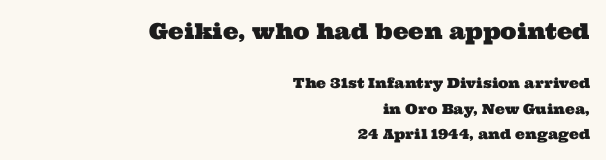
{"underline": "no", "align": "right", "line_spacing_ratio": 1.81, "letter_spacing": "normal", "letter_spacing_em": 0.0, "larger_block": "first", "size_ratio": 1.57, "glyph_px": 22}
